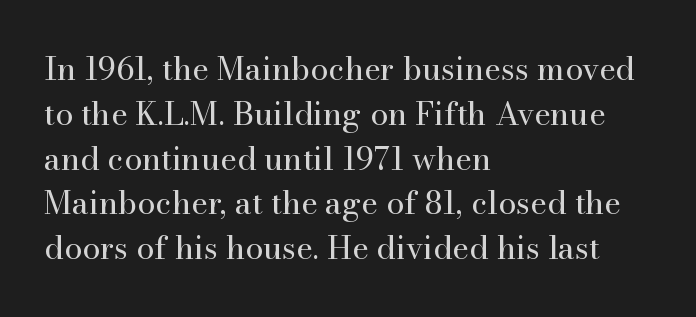
{"serif": "yes", "italic": "no", "bold": "no", "weight": "regular", "width": "normal", "stroke_contrast": "high", "x_height": "small", "monospaced": "no", "underline": "no", "align": "left", "line_spacing": "normal", "line_spacing_ratio": 1.4, "letter_spacing": "normal", "letter_spacing_em": 0.0, "glyph_px": 32}
